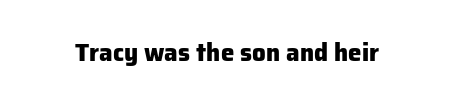
What stands out about the letter spacing? Nothing — it is the standard amount. Upright lettering throughout. Bold? Absolutely — the strokes are thick and heavy. The glyphs are unaccompanied by any horizontal stroke below them.
